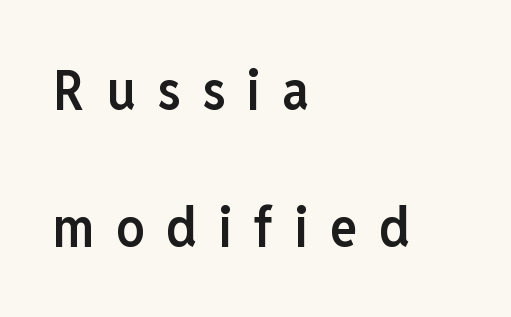
Look at the bottom of the vertical strokes: they stop flat, with no serifs. This is the in-between weight designers call semibold or demi. Every row of glyphs begins at an identical x-position on the left. Do the characters align in a grid? No, the font is proportional. Each new line begins a long way beneath the previous one.
